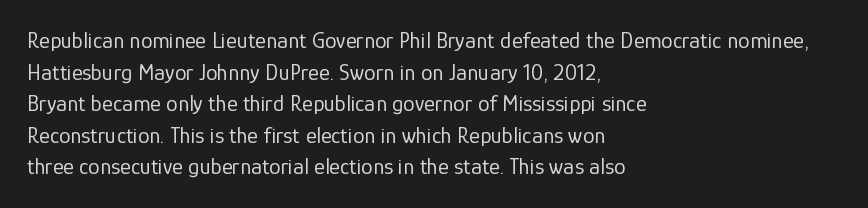
The strokes are not fattened; the text isn't bold. Beneath every word, the page is bare. Every row of glyphs begins at an identical x-position on the left. In terms of posture, this sample is upright.
